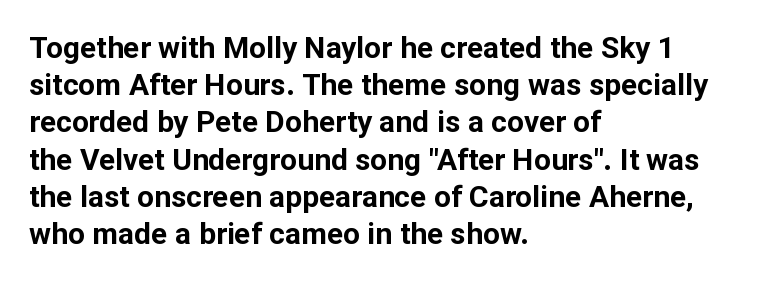
Strong, thick strokes mark this as bold type. You can tell it's not italic because the verticals are truly vertical. Unlike a traditional serif, this face leaves its strokes unadorned. Do the characters align in a grid? No, the font is proportional. Is the letter spacing exaggerated? No — it looks like the ordinary default. Bare-footed words on every line.
